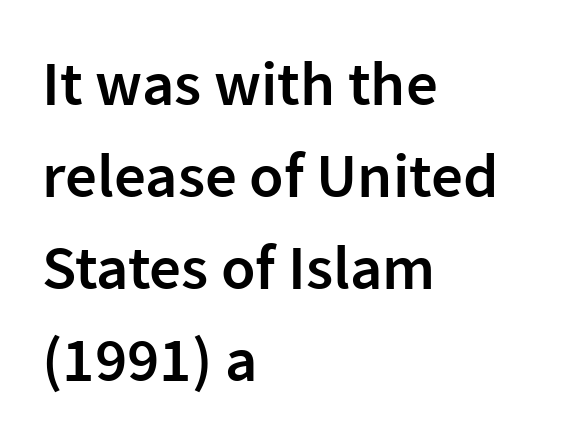
The image shows 63 px semibold sans-serif type, upright; set left-aligned, normal line spacing (1.46x), normal letter spacing, not underlined; low stroke contrast and a medium x-height.
